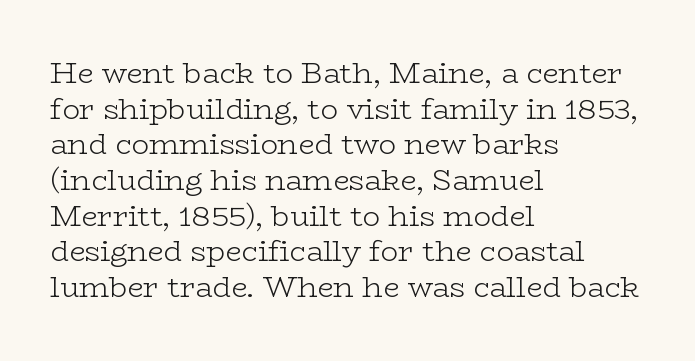
The characters display serif detailing at their extremities. The font's upright variant was chosen for this text. Varying glyph widths throughout — classic text-font behaviour. Each line starts at the same left margin while the right side varies.
